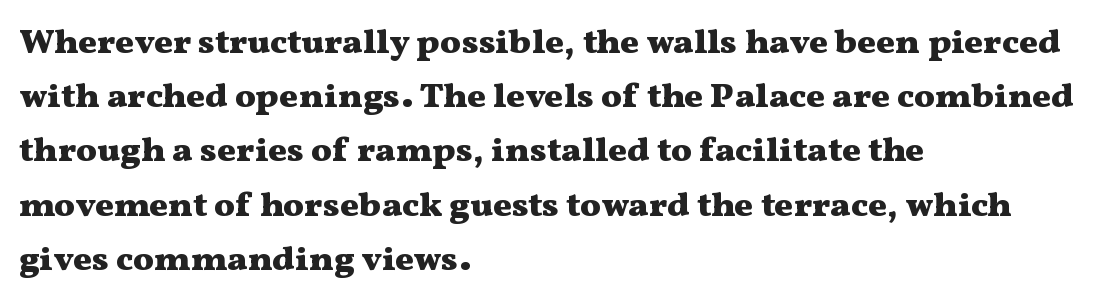
Is the block centered? No — it sits flush against the left margin. Proportional: the letters do not fall into vertical columns. It's the straight-up-and-down kind of type. Each letter's strokes conclude with small projecting serifs. Honestly, there is no underline to notice here at all.
